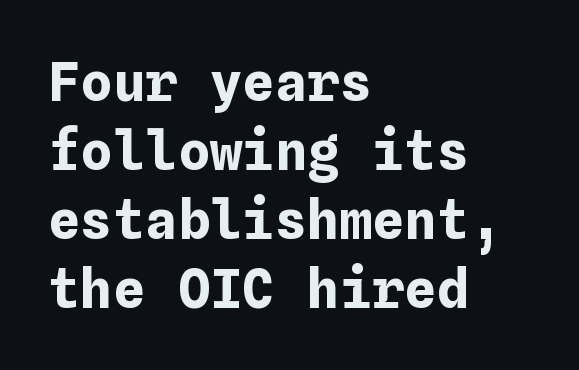
Q: Is the text bold? A: Yes.
Q: Is the text italic (slanted)? A: No, it is upright.
Q: Is the text underlined? A: No.
Q: How is the paragraph aligned? A: Left-aligned.
Q: Is the spacing between letters normal or unusually wide? A: Normal.
Q: Is the spacing between lines tight, normal or loose? A: Normal.
Q: Width (condensed, normal, or wide)? A: Normal.
Q: Stroke contrast? A: Low.
Q: x-height? A: Medium.
